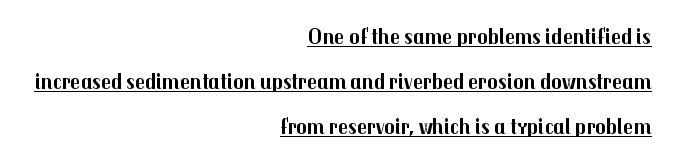
The image shows 22 px bold type, upright; set right-aligned, loose line spacing (2.04x), normal letter spacing, underlined.
